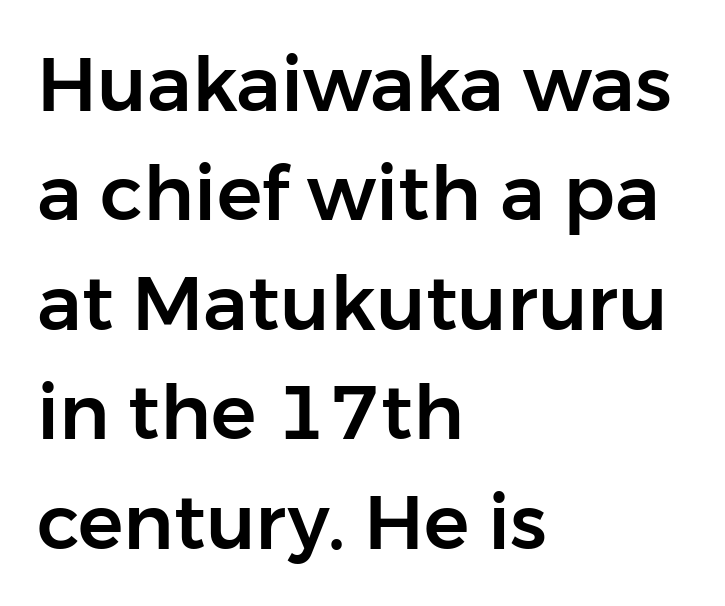
{"serif": "no", "italic": "no", "width": "normal", "stroke_contrast": "low", "x_height": "medium", "monospaced": "no", "underline": "no", "align": "left", "line_spacing": "normal", "line_spacing_ratio": 1.44, "letter_spacing": "normal", "letter_spacing_em": 0.0, "glyph_px": 76}
